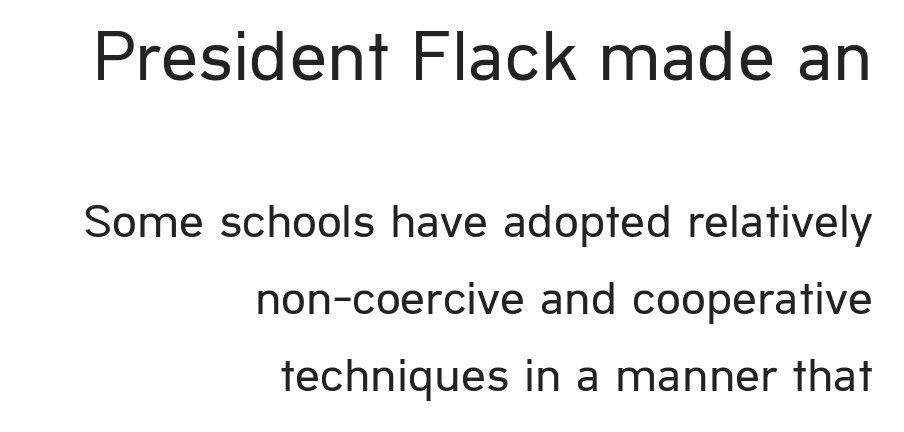
Proportional: the letters do not fall into vertical columns. The lines sit at an ordinary, default distance from one another. Typographically, this falls in the sans-serif category. Typesetter's note — upper block bumped up in size, lower block left smaller. The face looks like a standard text weight, possibly lighter. Standard letterfit; no display-style spreading of the glyphs.
